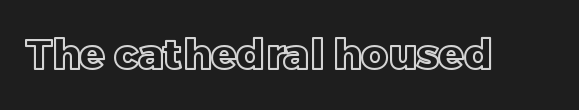
{"italic": "no", "width": "normal", "x_height": "large", "monospaced": "no", "underline": "no", "letter_spacing": "normal", "letter_spacing_em": 0.0, "glyph_px": 42}
